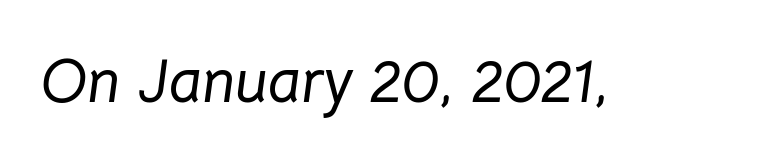
Standard letterfit; no display-style spreading of the glyphs. No word sits above an underline. Here the designer chose a conventional face with non-uniform glyph widths. Compared with ordinary roman type, these characters are visibly tilted.
